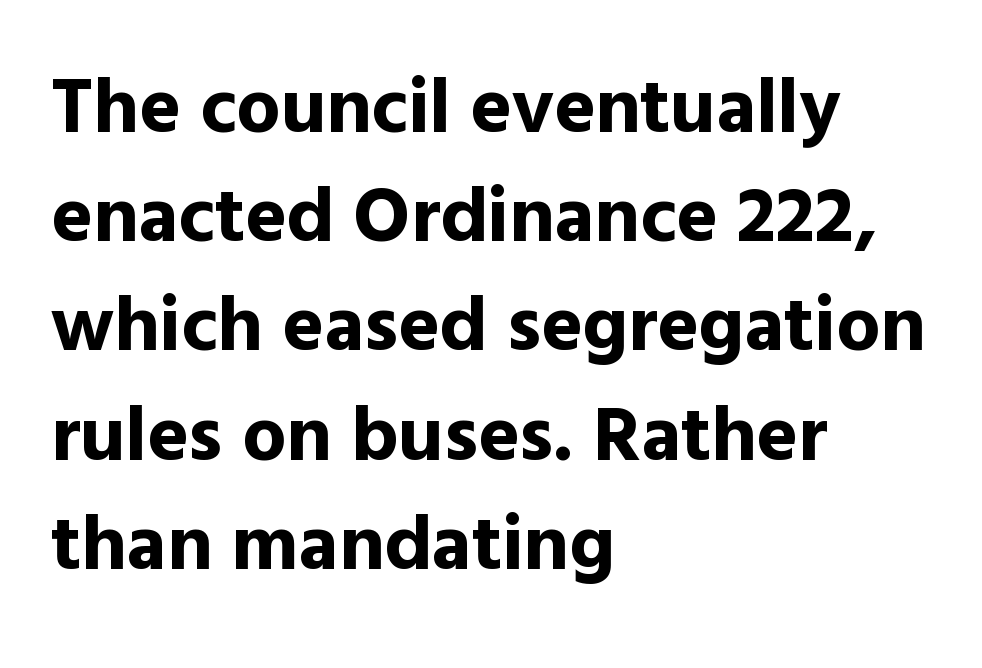
Q: Is the text bold? A: Yes.
Q: Is the text italic (slanted)? A: No, it is upright.
Q: Is the typeface a serif or a sans-serif typeface? A: Sans-serif.
Q: Is the text underlined? A: No.
Q: How is the paragraph aligned? A: Left-aligned.
Q: Is the spacing between letters normal or unusually wide? A: Normal.
Q: Is the spacing between lines tight, normal or loose? A: Normal.
Q: Width (condensed, normal, or wide)? A: Normal.
Q: x-height? A: Medium.
Q: Monospaced? A: No.
